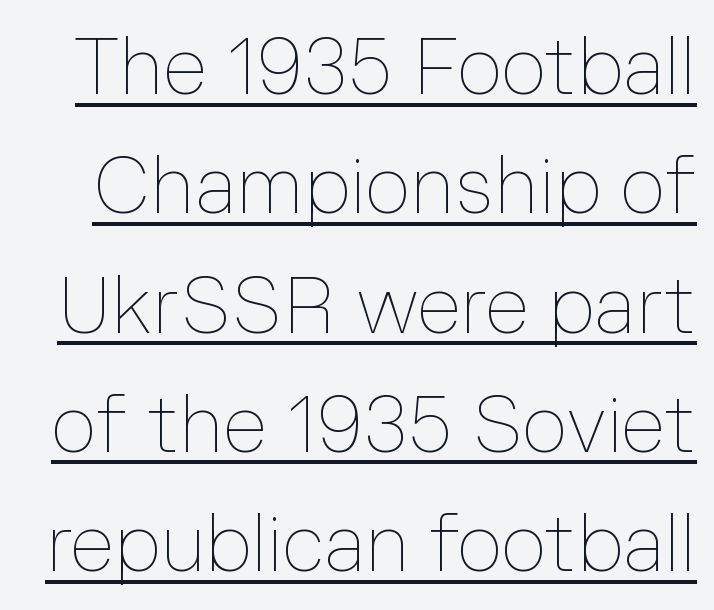
{"italic": "no", "bold": "no", "weight": "thin", "width": "normal", "stroke_contrast": "low", "x_height": "medium", "monospaced": "no", "underline": "yes", "line_spacing": "normal", "line_spacing_ratio": 1.51, "letter_spacing": "normal", "letter_spacing_em": 0.0, "glyph_px": 79}
